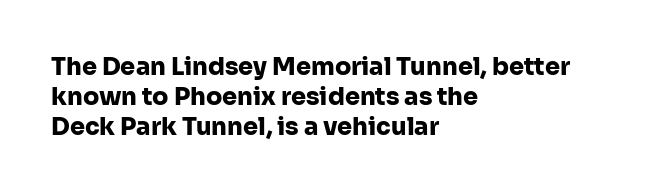
{"italic": "no", "bold": "yes", "underline": "no", "align": "left", "line_spacing": "normal", "line_spacing_ratio": 1.25, "letter_spacing": "normal", "letter_spacing_em": 0.0, "glyph_px": 24}
